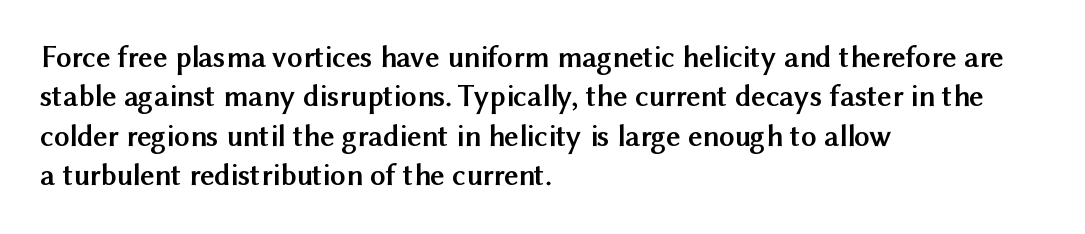
{"serif": "no", "italic": "no", "bold": "yes", "weight": "semibold", "width": "normal", "stroke_contrast": "medium", "x_height": "medium", "monospaced": "no", "underline": "no", "align": "left", "line_spacing": "normal", "line_spacing_ratio": 1.27, "letter_spacing": "normal", "letter_spacing_em": 0.0, "glyph_px": 31}
